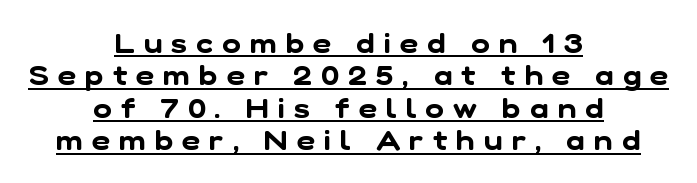
The image shows 28 px sans-serif type; set centered, line spacing 1.16x, unusually wide letter spacing (+0.33 em), underlined; low stroke contrast and a medium x-height.
